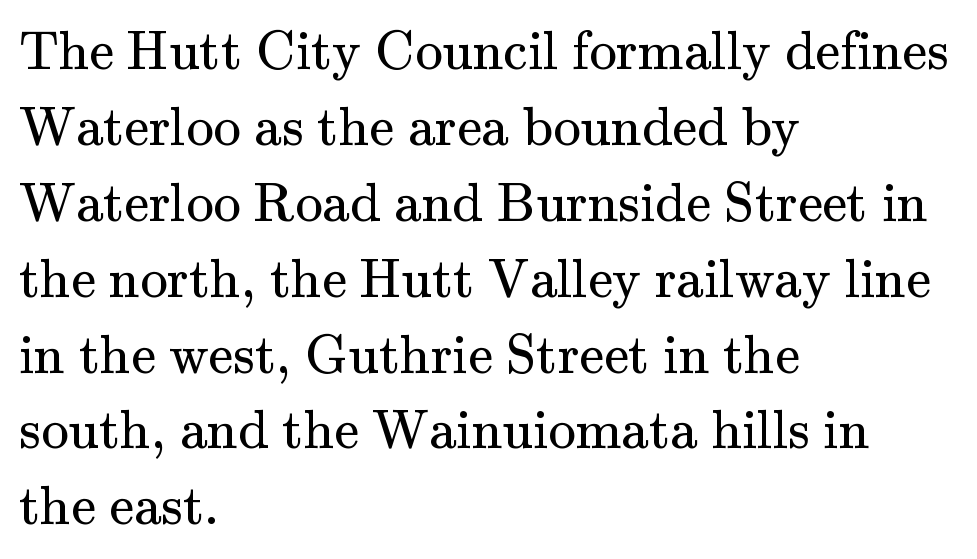
Posture: vertical. No chunkiness to these letters — they're not bold. Caption: standard tracking, unaltered. Is the block centered? No — it sits flush against the left margin.
